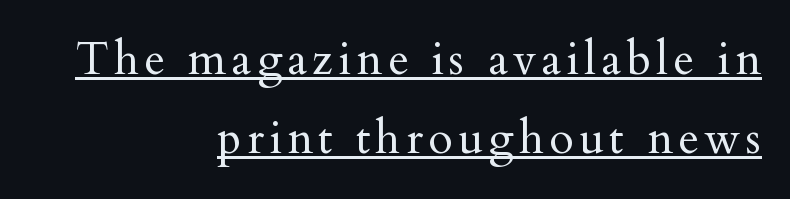
{"serif": "yes", "italic": "no", "bold": "no", "weight": "regular", "width": "normal", "stroke_contrast": "medium", "x_height": "small", "monospaced": "no", "underline": "yes", "align": "right", "line_spacing_ratio": 1.75, "glyph_px": 45}
